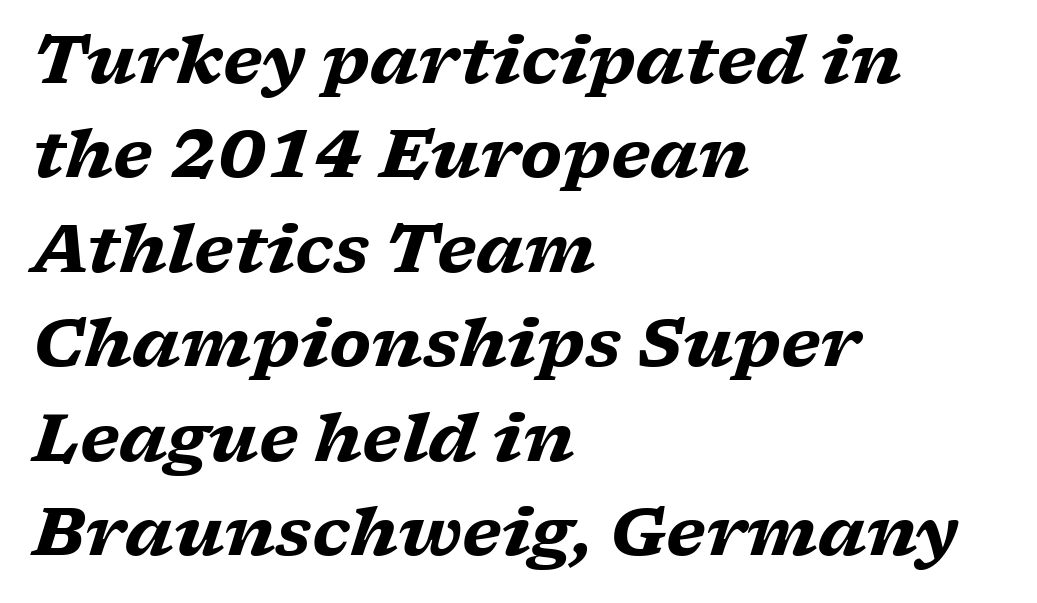
{"serif": "yes", "italic": "yes", "lean": "right", "slant_degrees": 17, "bold": "yes", "weight": "heavy", "width": "wide", "stroke_contrast": "low", "x_height": "medium", "monospaced": "no", "underline": "no", "align": "left", "line_spacing": "normal", "line_spacing_ratio": 1.43, "letter_spacing": "normal", "letter_spacing_em": 0.0, "glyph_px": 66}
